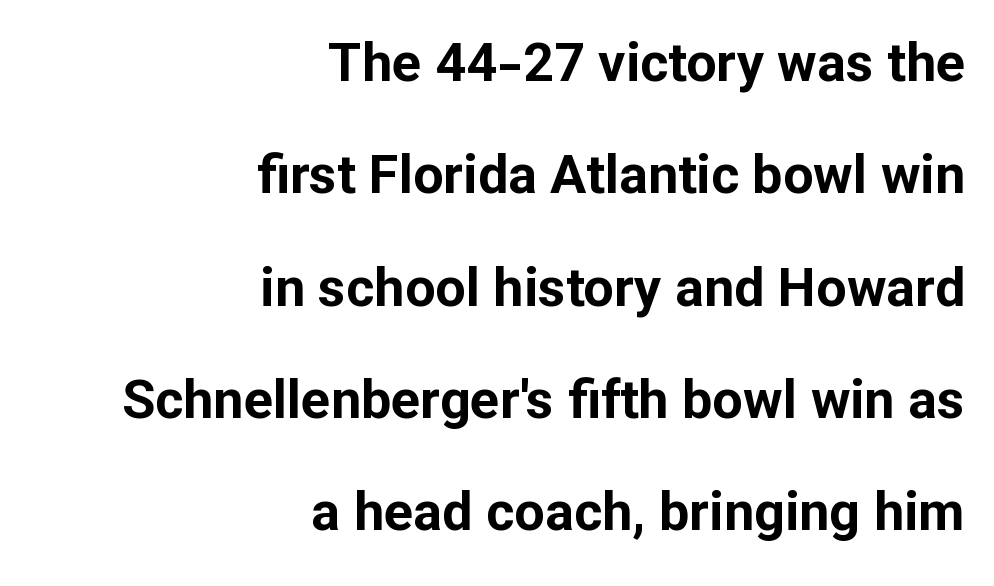
The image shows 54 px bold sans-serif type, upright; set right-aligned, loose line spacing (2.08x), normal letter spacing, not underlined; low stroke contrast and a medium x-height.
